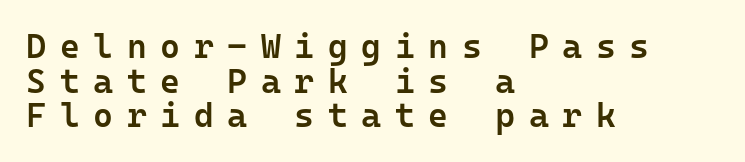
Q: Is the text bold? A: Semi-bold.
Q: Is the text italic (slanted)? A: No, it is upright.
Q: Is the typeface a serif or a sans-serif typeface? A: Sans-serif.
Q: Is the text underlined? A: No.
Q: How is the paragraph aligned? A: Left-aligned.
Q: Is the spacing between letters normal or unusually wide? A: Unusually wide.
Q: Is the spacing between lines tight, normal or loose? A: Tight.
Q: Width (condensed, normal, or wide)? A: Normal.
Q: Stroke contrast? A: Low.
Q: x-height? A: Medium.
Q: Monospaced? A: Yes.
